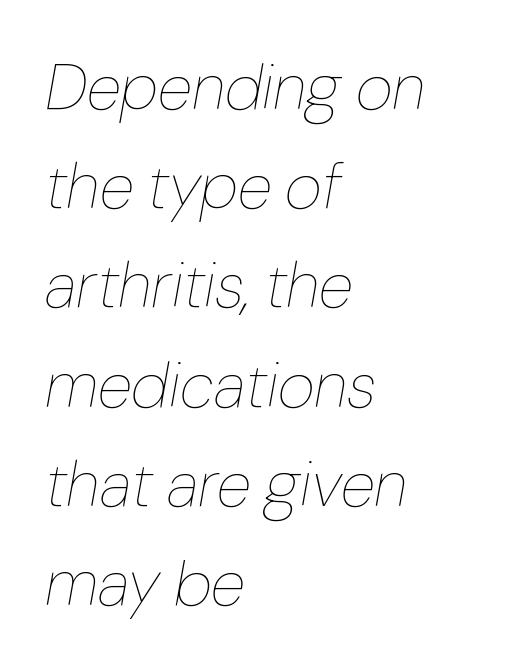
{"italic": "yes", "lean": "right", "slant_degrees": 10, "bold": "no", "weight": "thin", "width": "normal", "stroke_contrast": "low", "x_height": "medium", "monospaced": "no", "underline": "no", "align": "left", "line_spacing": "normal", "line_spacing_ratio": 1.55, "letter_spacing": "normal", "letter_spacing_em": 0.0, "glyph_px": 64}
